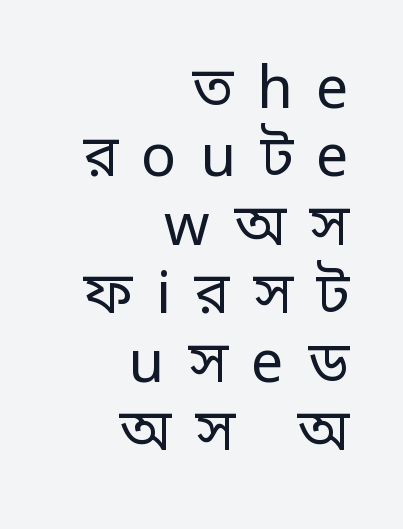
{"serif": "no", "italic": "no", "bold": "no", "weight": "regular", "width": "normal", "stroke_contrast": "low", "x_height": "large", "monospaced": "no", "underline": "no", "align": "right", "line_spacing_ratio": 1.18, "letter_spacing": "wide", "letter_spacing_em": 0.41, "glyph_px": 58}
